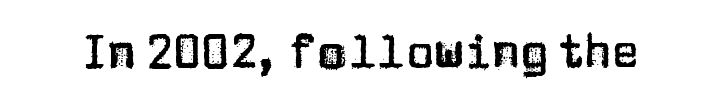
Q: Is the text italic (slanted)? A: No, it is upright.
Q: Is the typeface a serif or a sans-serif typeface? A: Sans-serif.
Q: Is the text underlined? A: No.
Q: Is the spacing between letters normal or unusually wide? A: Normal.
Q: Width (condensed, normal, or wide)? A: Normal.
Q: Stroke contrast? A: Low.
Q: x-height? A: Large.
Q: Monospaced? A: No.
